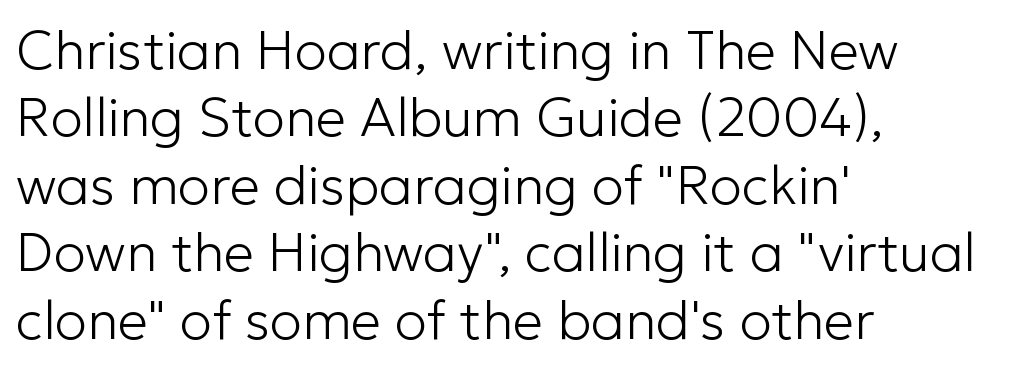
Q: Is the text bold? A: No.
Q: Is the text italic (slanted)? A: No, it is upright.
Q: Is the typeface a serif or a sans-serif typeface? A: Sans-serif.
Q: Is the text underlined? A: No.
Q: How is the paragraph aligned? A: Left-aligned.
Q: Is the spacing between letters normal or unusually wide? A: Normal.
Q: Is the spacing between lines tight, normal or loose? A: Normal.
Q: Width (condensed, normal, or wide)? A: Normal.
Q: Stroke contrast? A: Low.
Q: x-height? A: Medium.
Q: Monospaced? A: No.
